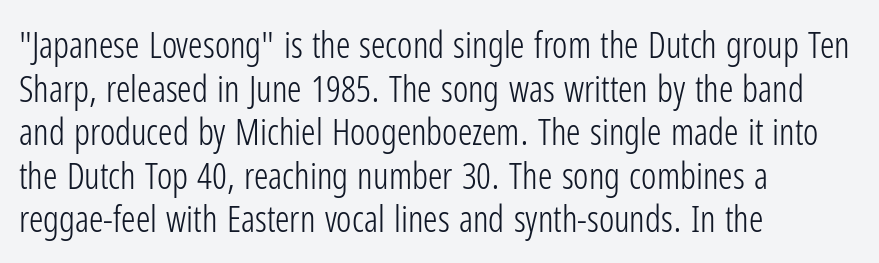
No heavy texture on the line: the type isn't bold. This sample has the flowing, uneven cadence of proportional lettering. This sample uses an upright cut, with every glyph sitting square on the baseline. What kind of face is this? One without serifs — a sans. A bare baseline throughout the passage.
